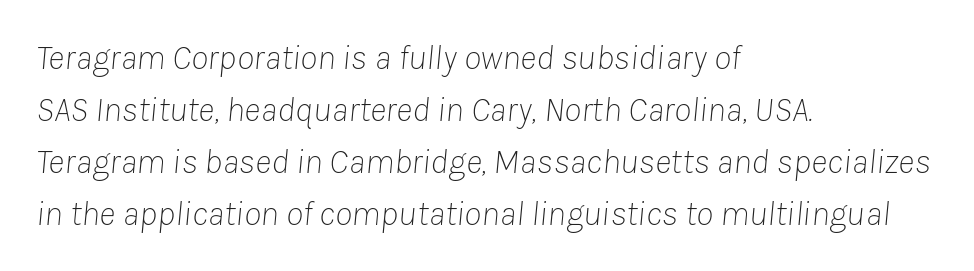
The image shows 35 px thin type, italic (leaning right); set left-aligned, normal line spacing (1.49x), normal letter spacing, not underlined; low stroke contrast and a medium x-height.
